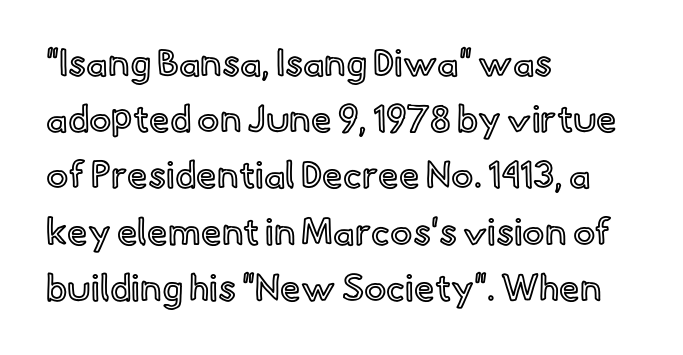
Q: Is the text italic (slanted)? A: No, it is upright.
Q: Is the text underlined? A: No.
Q: How is the paragraph aligned? A: Left-aligned.
Q: Is the spacing between letters normal or unusually wide? A: Normal.
Q: Is the spacing between lines tight, normal or loose? A: Normal.
Q: Width (condensed, normal, or wide)? A: Normal.
Q: x-height? A: Small.
Q: Monospaced? A: No.
